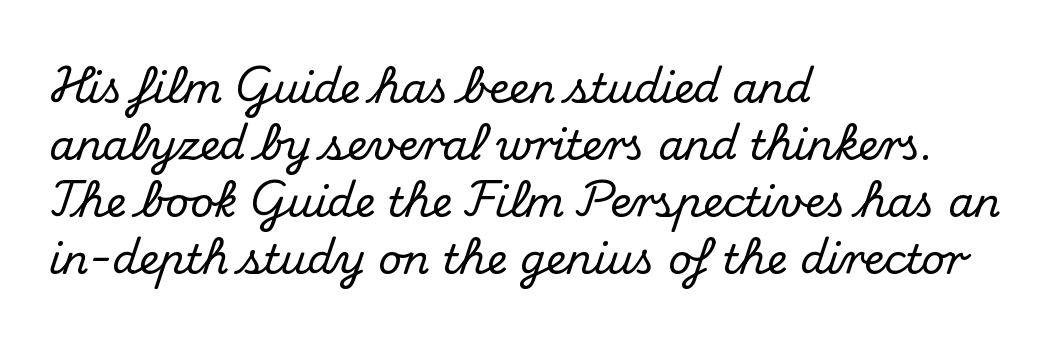
{"serif": "yes", "width": "normal", "stroke_contrast": "medium", "x_height": "small", "monospaced": "no", "underline": "no", "align": "left", "line_spacing": "normal", "line_spacing_ratio": 1.39, "letter_spacing": "normal", "letter_spacing_em": 0.0, "glyph_px": 41}
